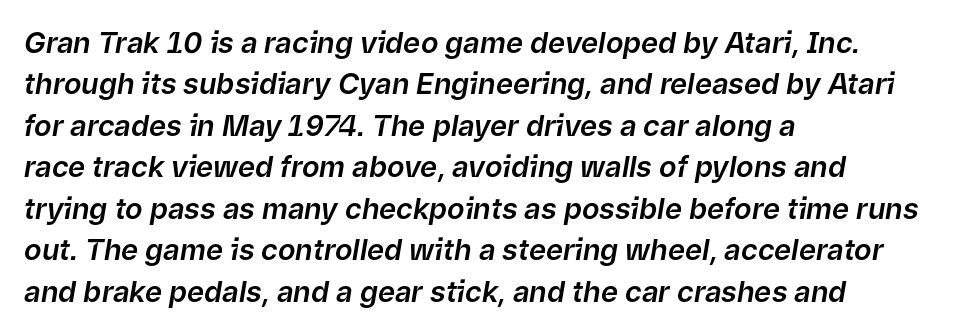
Q: Is the text italic (slanted)? A: Yes, it leans right by about 9 degrees.
Q: Is the text underlined? A: No.
Q: How is the paragraph aligned? A: Left-aligned.
Q: Is the spacing between letters normal or unusually wide? A: Normal.
Q: Is the spacing between lines tight, normal or loose? A: Normal.
Q: Width (condensed, normal, or wide)? A: Normal.
Q: Stroke contrast? A: Low.
Q: x-height? A: Medium.
Q: Monospaced? A: No.
